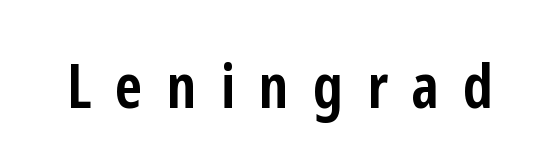
Each letter keeps its own natural width here, so spacing adapts to shape. Tall strokes in this sample are plumb rather than angled. Beneath every word, the page is bare. Each letter's strokes conclude bluntly, with no projecting serifs.
